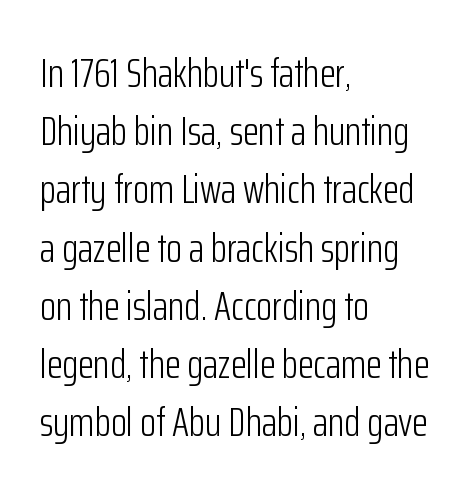
The image shows 41 px light, condensed sans-serif type, upright; set left-aligned, normal line spacing (1.42x), normal letter spacing, not underlined; low stroke contrast and a medium x-height.
